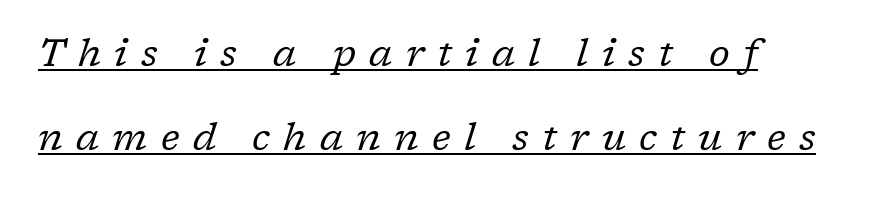
A great deal of white space separates one row of letters from the next. Stems and bowls with no extra thickness — not bold. The text carries the slant typical of an italic or oblique font. What stands out about the letter spacing? Its width — letters are far apart. The glyphs in this specimen are seriffed.
